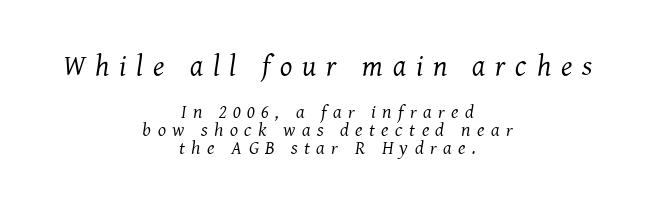
The image shows 29 px regular-weight serif type, italic (leaning right); set centered, tight line spacing (0.95x), unusually wide letter spacing (+0.34 em), not underlined; the first (top) block is 1.53x larger; medium stroke contrast and a medium x-height.
